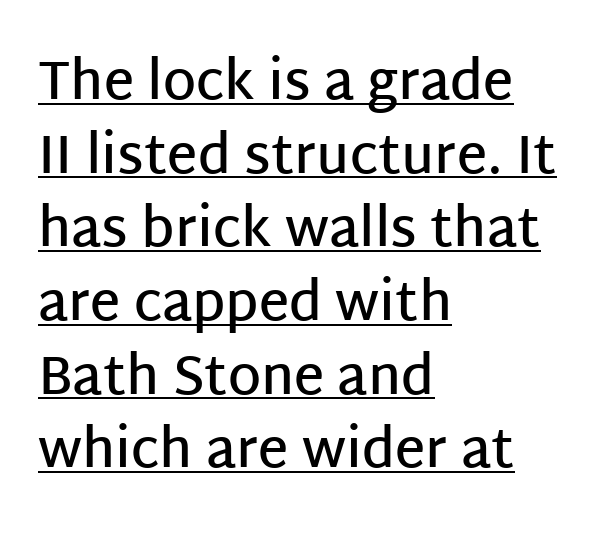
Weight: semibold (demi). Nothing unusual about the tracking: characters are spaced as the font intends. Compared with typical paragraphs, the rows here are spaced about the same. Type style note: lacks serifs. Upright lettering throughout. A typographer would call this underscored text.
